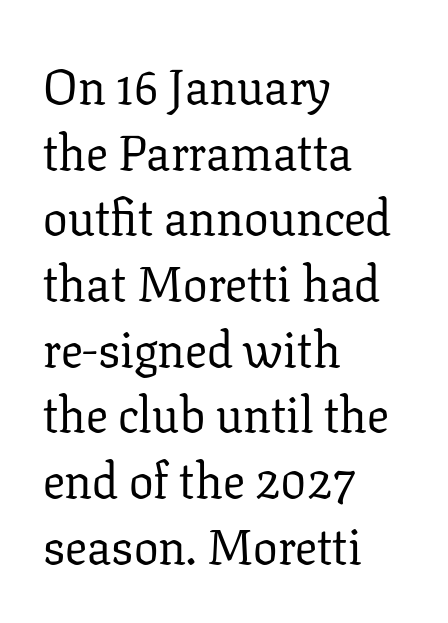
{"serif": "yes", "italic": "no", "bold": "no", "weight": "regular", "width": "normal", "stroke_contrast": "low", "x_height": "medium", "monospaced": "no", "underline": "no", "align": "left", "line_spacing": "normal", "line_spacing_ratio": 1.34, "letter_spacing": "normal", "letter_spacing_em": 0.0, "glyph_px": 49}
